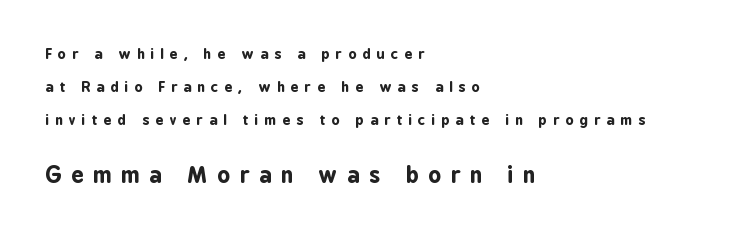
The image shows 22 px bold type, upright; set left-aligned, loose line spacing (2.34x), unusually wide letter spacing (+0.44 em), not underlined; the second (bottom) block is 1.57x larger.
